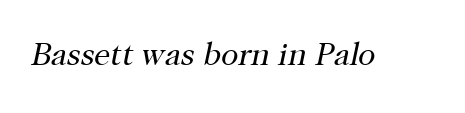
{"serif": "yes", "italic": "yes", "lean": "right", "slant_degrees": 12, "bold": "no", "weight": "regular", "width": "normal", "stroke_contrast": "high", "x_height": "medium", "monospaced": "no", "underline": "no", "letter_spacing": "normal", "letter_spacing_em": 0.0, "glyph_px": 32}
